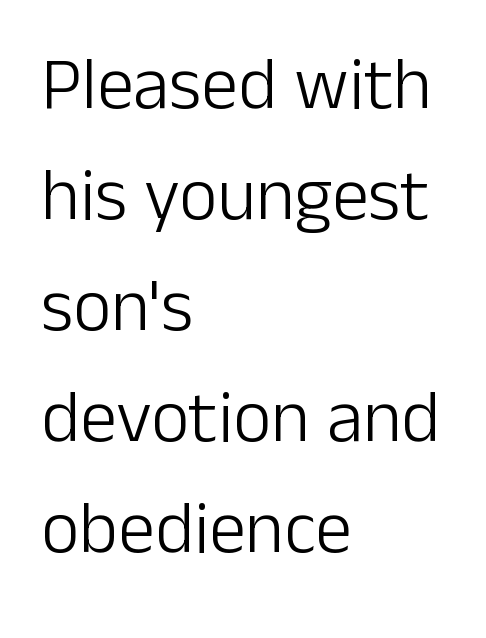
{"serif": "no", "italic": "no", "bold": "no", "weight": "light", "width": "normal", "stroke_contrast": "low", "x_height": "medium", "monospaced": "no", "underline": "no", "align": "left", "line_spacing": "normal", "line_spacing_ratio": 1.5, "letter_spacing": "normal", "letter_spacing_em": 0.0, "glyph_px": 74}
